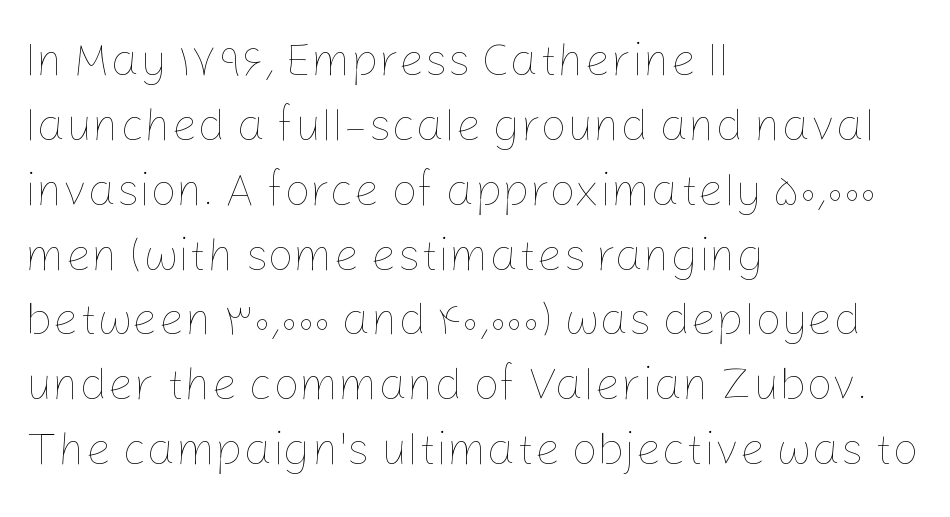
Q: Is the text bold? A: No.
Q: Is the text italic (slanted)? A: No, it is upright.
Q: Is the text underlined? A: No.
Q: How is the paragraph aligned? A: Left-aligned.
Q: Is the spacing between letters normal or unusually wide? A: Normal.
Q: Is the spacing between lines tight, normal or loose? A: Normal.
Q: Width (condensed, normal, or wide)? A: Normal.
Q: Stroke contrast? A: Low.
Q: x-height? A: Medium.
Q: Monospaced? A: No.
